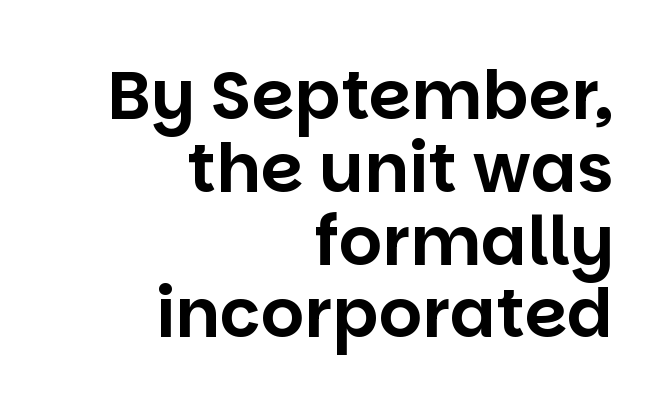
{"serif": "no", "italic": "no", "width": "normal", "stroke_contrast": "low", "x_height": "large", "monospaced": "no", "underline": "no", "align": "right", "line_spacing": "tight", "line_spacing_ratio": 1.07, "letter_spacing": "normal", "letter_spacing_em": 0.0, "glyph_px": 68}
